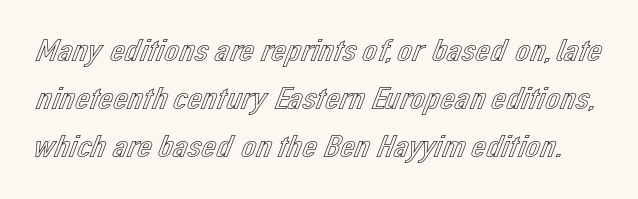
{"width": "normal", "x_height": "medium", "monospaced": "no", "underline": "no", "line_spacing": "normal", "line_spacing_ratio": 1.46, "letter_spacing": "normal", "letter_spacing_em": 0.0, "glyph_px": 33}
